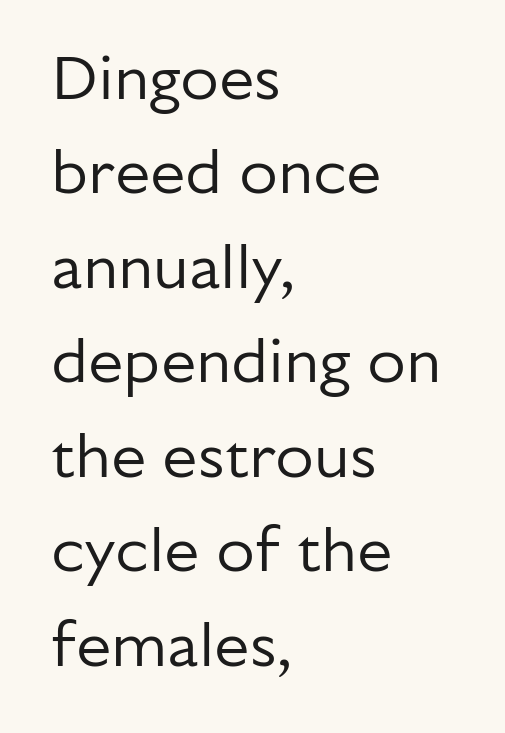
Each stroke keeps to a modest, everyday thickness or less. Each row of text sits above clean, open space. Is the block centered? No — it sits flush against the left margin. Characters follow at the spacing the type designer built in.
